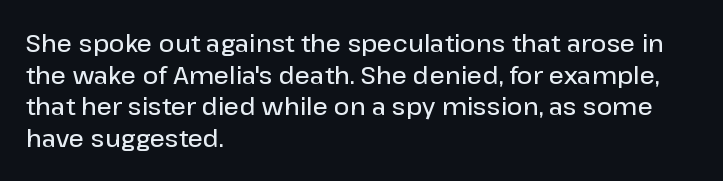
Slightly chunky letters — semibold, I'd say, not full bold. Letter spacing: default. The string is rendered with underlining switched off. Does the leading feel generous? No, just average. These lines are set flush left with a ragged right edge. The letters stand upright; this is a roman face.
